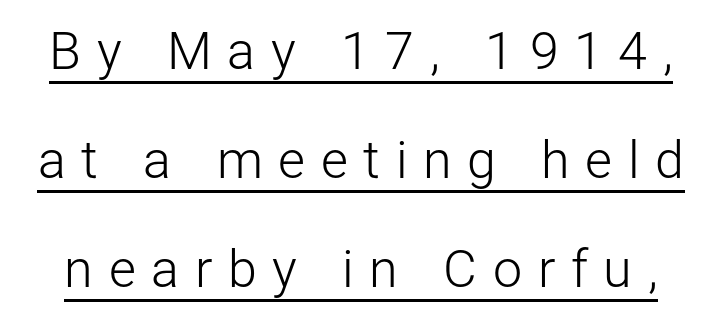
A typesetter would mark this as roman, not italic. Does extra space separate the letters? Yes, quite a lot of it. The font is comparable to plain body text, perhaps lighter. Underline: present. Grotesque or geometric, the face here clearly has no serifs.
